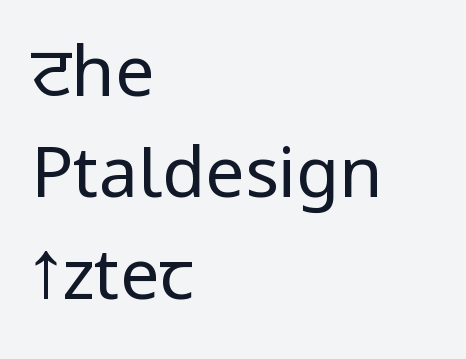
Q: Is the text bold? A: No.
Q: Is the text italic (slanted)? A: No, it is upright.
Q: Is the typeface a serif or a sans-serif typeface? A: Sans-serif.
Q: Is the text underlined? A: No.
Q: How is the paragraph aligned? A: Left-aligned.
Q: Is the spacing between letters normal or unusually wide? A: Normal.
Q: Is the spacing between lines tight, normal or loose? A: Normal.
Q: Width (condensed, normal, or wide)? A: Condensed.
Q: Stroke contrast? A: Low.
Q: x-height? A: Large.
Q: Monospaced? A: No.
